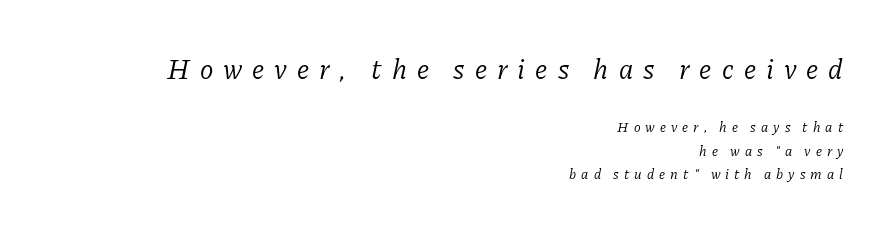
The image shows 28 px light serif type, italic (leaning right); set right-aligned, normal line spacing (1.68x), unusually wide letter spacing (+0.36 em), not underlined; the first (top) block is 2.0x larger; low stroke contrast and a medium x-height.
